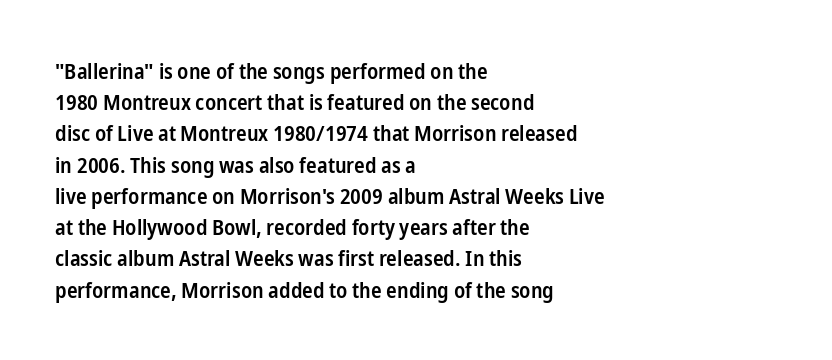
{"italic": "no", "bold": "semi", "underline": "no", "align": "left", "line_spacing": "normal", "line_spacing_ratio": 1.42, "letter_spacing": "normal", "letter_spacing_em": 0.0, "glyph_px": 22}
